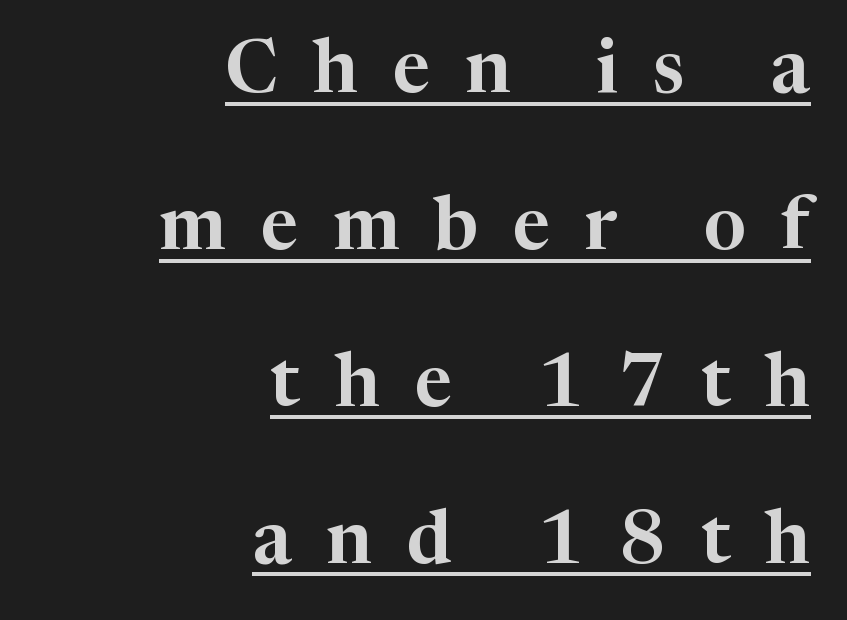
In designer terms, the underline attribute is active on this setting. The typesetter chose a ragged-left arrangement here. Spacing verdict: proportional, widths tailored to each character. The block of text is sparse from top to bottom, with ample space between rows.
